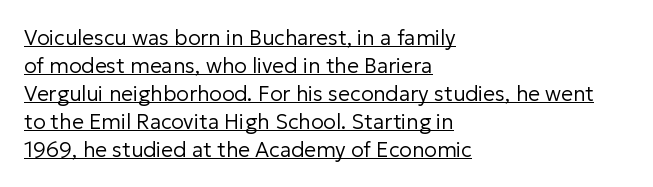
The image shows 21 px text type, upright; set left-aligned, normal line spacing (1.33x), normal letter spacing, underlined.
